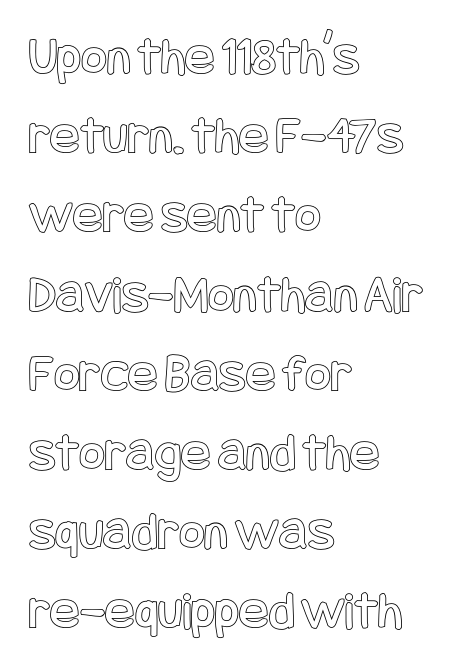
Q: Is the text italic (slanted)? A: No, it is upright.
Q: Is the text underlined? A: No.
Q: How is the paragraph aligned? A: Left-aligned.
Q: Is the spacing between letters normal or unusually wide? A: Normal.
Q: Is the spacing between lines tight, normal or loose? A: Normal.
Q: Width (condensed, normal, or wide)? A: Condensed.
Q: x-height? A: Large.
